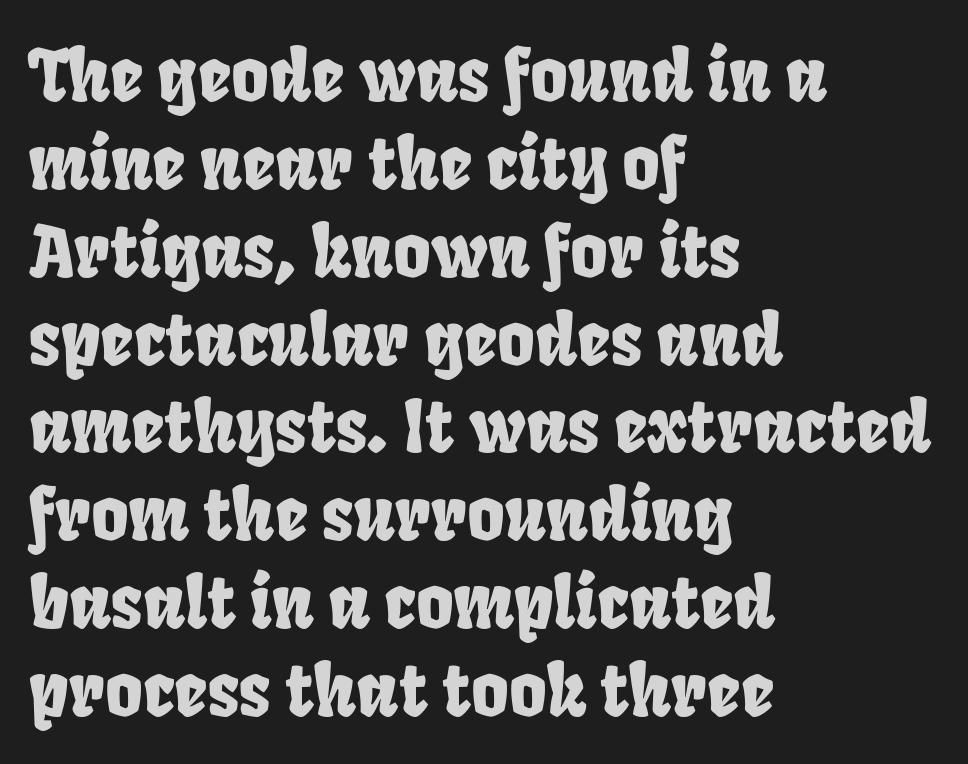
{"serif": "no", "width": "condensed", "stroke_contrast": "low", "x_height": "large", "monospaced": "no", "underline": "no", "align": "left", "line_spacing_ratio": 1.22, "letter_spacing": "normal", "letter_spacing_em": 0.0, "glyph_px": 72}
